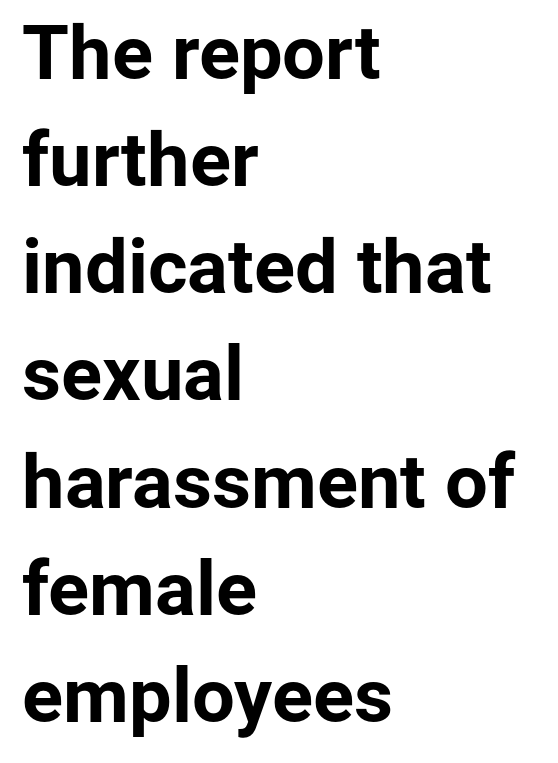
{"serif": "no", "italic": "no", "bold": "yes", "weight": "bold", "width": "normal", "stroke_contrast": "low", "x_height": "medium", "monospaced": "no", "underline": "no", "align": "left", "line_spacing": "normal", "line_spacing_ratio": 1.41, "letter_spacing": "normal", "letter_spacing_em": 0.0, "glyph_px": 76}
